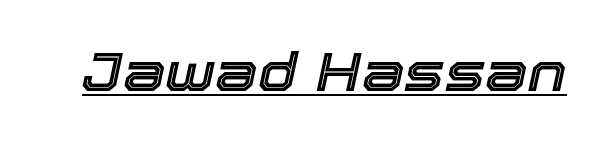
{"italic": "yes", "lean": "right", "slant_degrees": 12, "width": "normal", "x_height": "medium", "monospaced": "no", "underline": "yes", "letter_spacing": "normal", "letter_spacing_em": 0.0, "glyph_px": 54}
